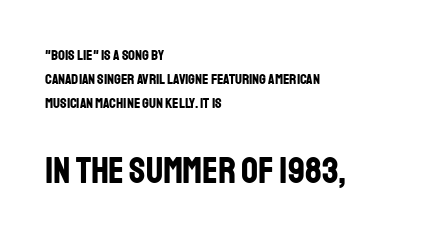
Q: Is the text bold? A: Yes.
Q: Is the text italic (slanted)? A: No, it is upright.
Q: Is the typeface a serif or a sans-serif typeface? A: Sans-serif.
Q: Is the text underlined? A: No.
Q: How is the paragraph aligned? A: Left-aligned.
Q: Is the spacing between letters normal or unusually wide? A: Normal.
Q: Is the spacing between lines tight, normal or loose? A: Normal.
Q: Which block of text is set in a larger size, the first (top) or the second (bottom)? A: The second (bottom) one.
Q: Width (condensed, normal, or wide)? A: Condensed.
Q: Stroke contrast? A: Low.
Q: x-height? A: Large.
Q: Monospaced? A: No.
